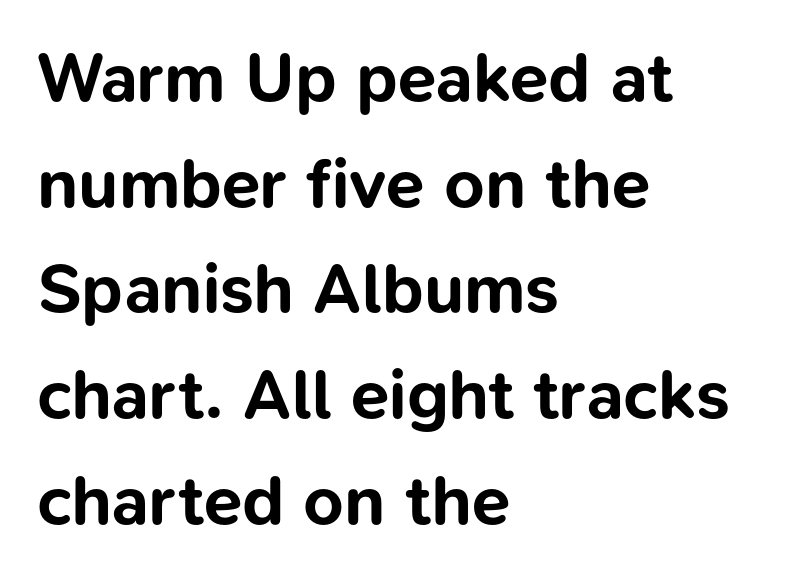
The image shows 70 px bold sans-serif type, upright; set left-aligned, normal line spacing (1.51x), normal letter spacing, not underlined; low stroke contrast and a medium x-height.
